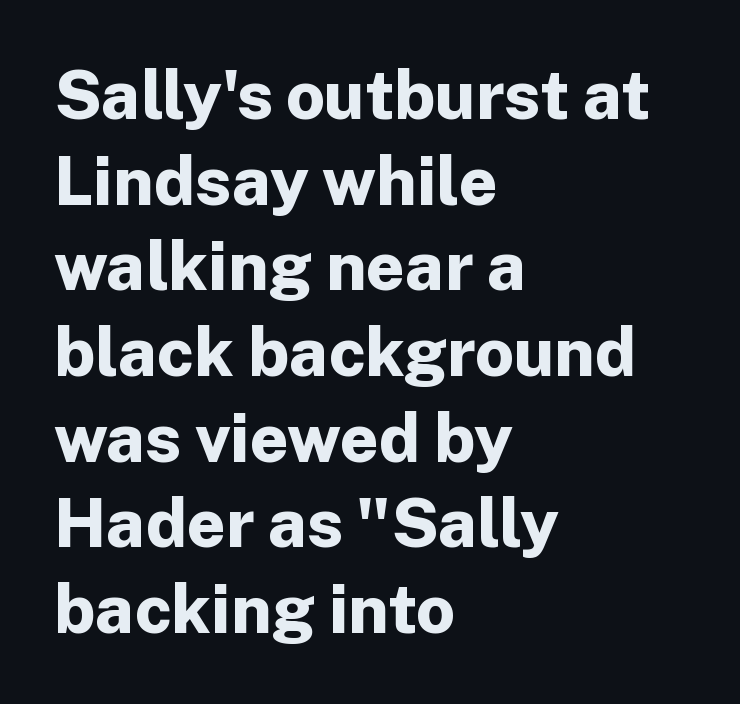
{"serif": "no", "italic": "no", "bold": "yes", "weight": "bold", "width": "normal", "stroke_contrast": "low", "x_height": "medium", "monospaced": "no", "underline": "no", "align": "left", "line_spacing": "normal", "line_spacing_ratio": 1.26, "letter_spacing": "normal", "letter_spacing_em": 0.0, "glyph_px": 68}
